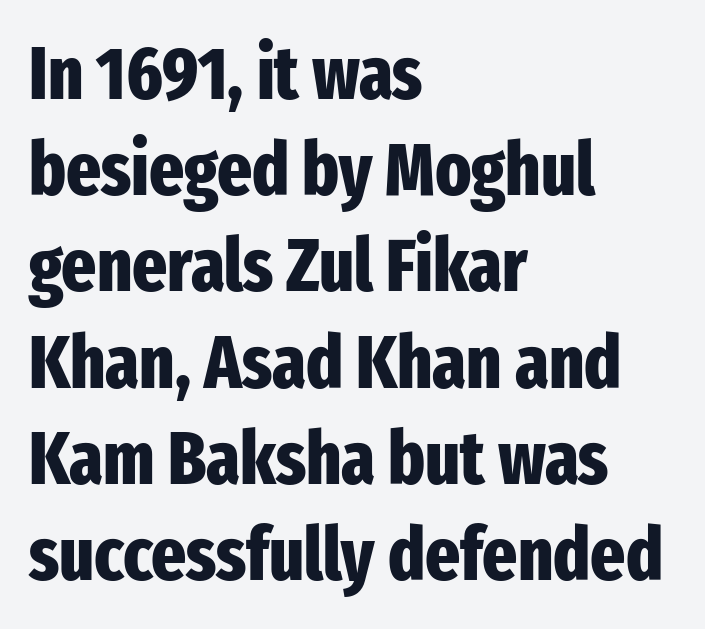
{"serif": "no", "italic": "no", "bold": "yes", "weight": "heavy", "width": "condensed", "stroke_contrast": "low", "x_height": "medium", "monospaced": "no", "underline": "no", "align": "left", "line_spacing": "normal", "line_spacing_ratio": 1.3, "letter_spacing": "normal", "letter_spacing_em": 0.0, "glyph_px": 74}
